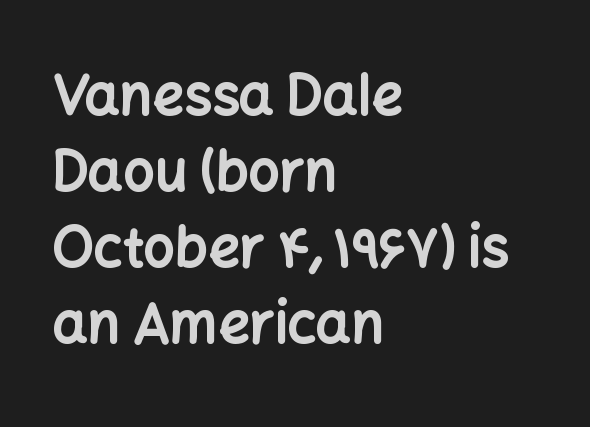
Q: Is the text bold? A: Yes.
Q: Is the text italic (slanted)? A: No, it is upright.
Q: Is the typeface a serif or a sans-serif typeface? A: Sans-serif.
Q: Is the text underlined? A: No.
Q: How is the paragraph aligned? A: Left-aligned.
Q: Is the spacing between letters normal or unusually wide? A: Normal.
Q: Is the spacing between lines tight, normal or loose? A: Normal.
Q: Width (condensed, normal, or wide)? A: Normal.
Q: Stroke contrast? A: Low.
Q: x-height? A: Medium.
Q: Monospaced? A: No.
